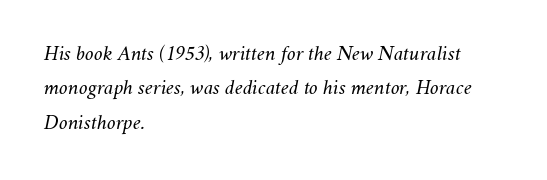
The image shows 22 px text type, italic (leaning right); set left-aligned, normal line spacing (1.56x), normal letter spacing, not underlined.
